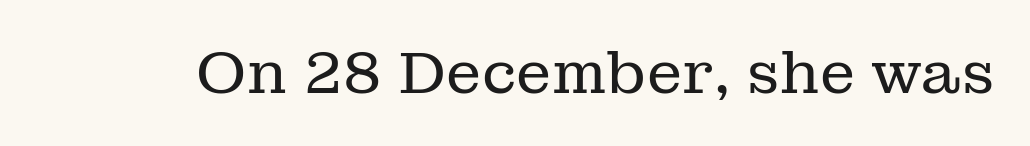
Nope, not italic — everything's standing straight. A typesetter would call this proportional, since set widths differ per character. Little horizontal feet cap the strokes, marking this as serif type. Honestly, there is no underline to notice here at all.
